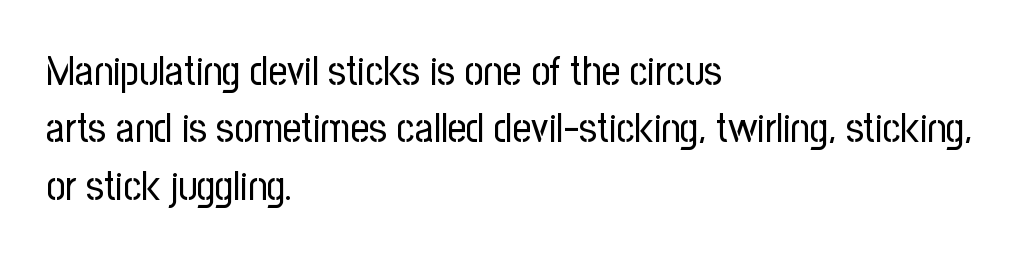
{"serif": "no", "italic": "no", "bold": "no", "weight": "regular", "width": "condensed", "stroke_contrast": "low", "x_height": "medium", "monospaced": "no", "underline": "no", "align": "left", "line_spacing": "normal", "line_spacing_ratio": 1.4, "letter_spacing": "normal", "letter_spacing_em": 0.0, "glyph_px": 41}
